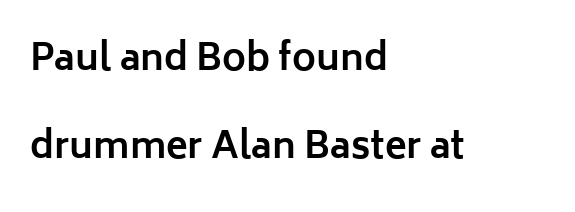
Q: Is the text bold? A: Yes.
Q: Is the text italic (slanted)? A: No, it is upright.
Q: Is the typeface a serif or a sans-serif typeface? A: Sans-serif.
Q: Is the text underlined? A: No.
Q: How is the paragraph aligned? A: Left-aligned.
Q: Is the spacing between letters normal or unusually wide? A: Normal.
Q: Is the spacing between lines tight, normal or loose? A: Loose.
Q: Width (condensed, normal, or wide)? A: Normal.
Q: Stroke contrast? A: Low.
Q: x-height? A: Medium.
Q: Monospaced? A: No.
